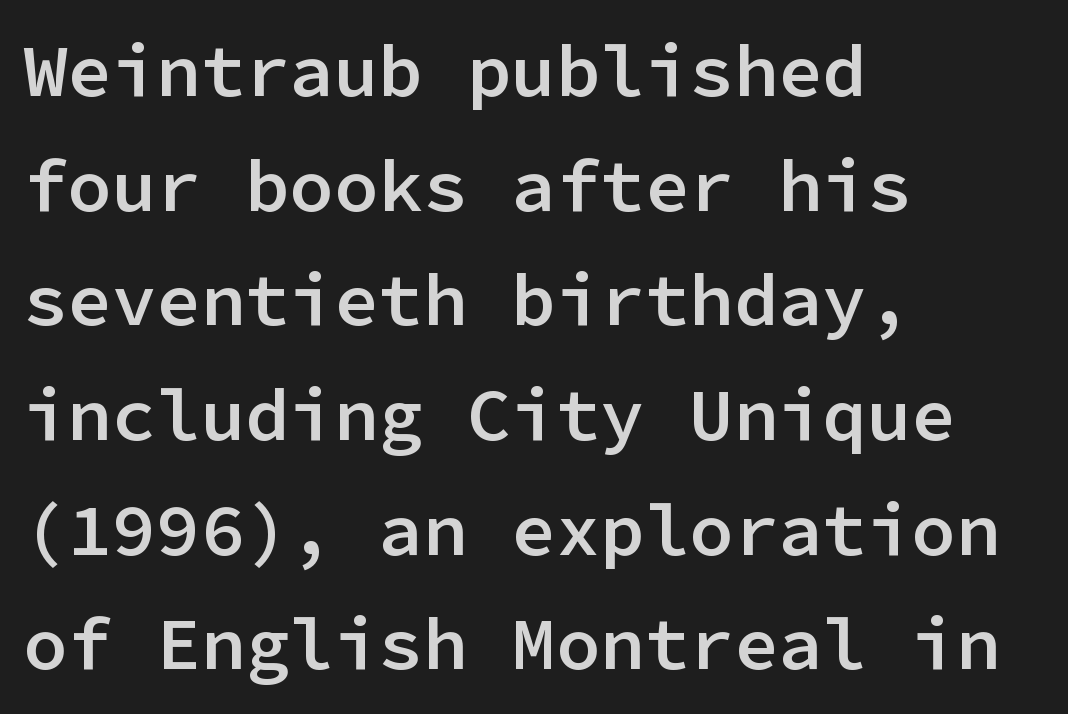
The image shows 74 px semibold sans-serif type, upright, monospaced; set left-aligned, normal line spacing (1.55x), normal letter spacing, not underlined; low stroke contrast and a medium x-height.
